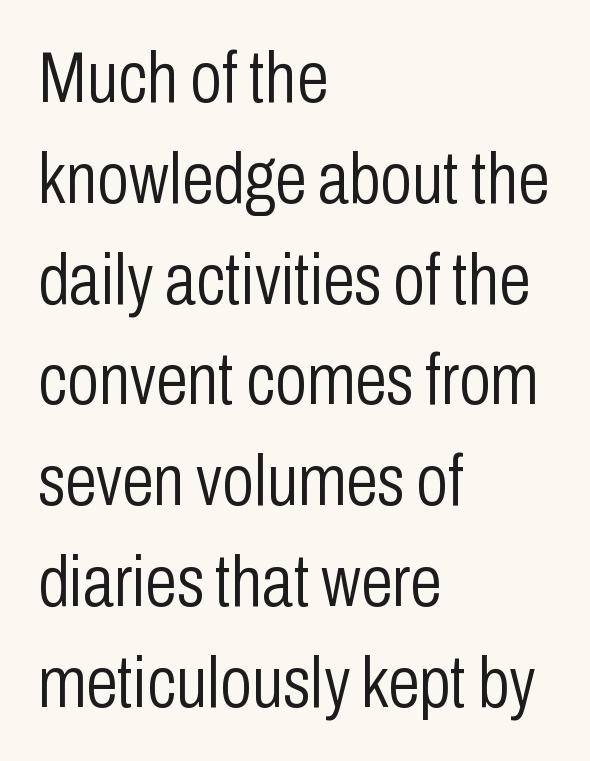
{"serif": "no", "italic": "no", "bold": "no", "weight": "light", "width": "condensed", "stroke_contrast": "low", "x_height": "medium", "monospaced": "no", "underline": "no", "align": "left", "line_spacing": "normal", "line_spacing_ratio": 1.4, "letter_spacing": "normal", "letter_spacing_em": 0.0, "glyph_px": 72}
